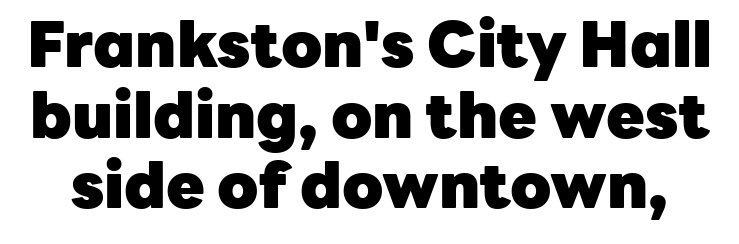
The image shows 63 px heavy sans-serif type, upright; set tight line spacing (1.12x), normal letter spacing, not underlined; low stroke contrast and a medium x-height.
